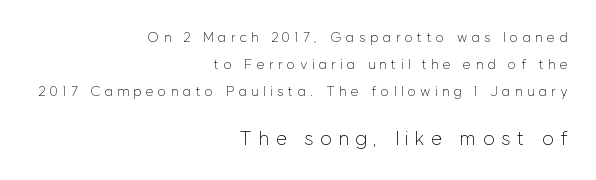
The image shows 20 px text type, upright; set right-aligned, loose line spacing (1.94x), unusually wide letter spacing (+0.32 em), not underlined; the second (bottom) block is 1.43x larger.
